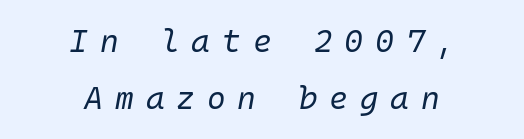
{"italic": "yes", "lean": "right", "slant_degrees": 10, "bold": "no", "weight": "regular", "width": "normal", "stroke_contrast": "low", "x_height": "medium", "underline": "no", "align": "center", "line_spacing_ratio": 1.78, "letter_spacing": "wide", "letter_spacing_em": 0.37, "glyph_px": 32}
